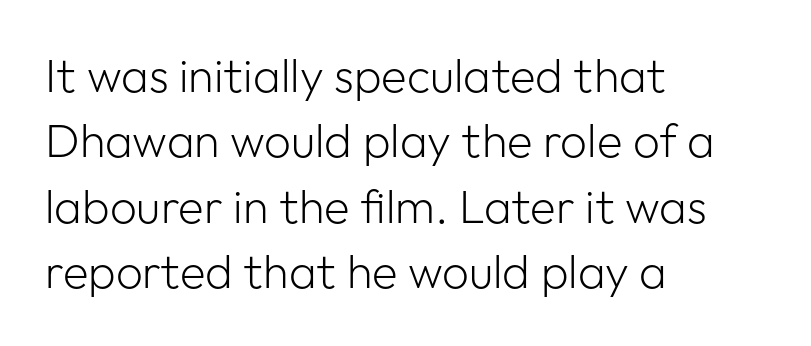
Q: Is the text bold? A: No.
Q: Is the text italic (slanted)? A: No, it is upright.
Q: Is the typeface a serif or a sans-serif typeface? A: Sans-serif.
Q: Is the text underlined? A: No.
Q: How is the paragraph aligned? A: Left-aligned.
Q: Is the spacing between letters normal or unusually wide? A: Normal.
Q: Is the spacing between lines tight, normal or loose? A: Normal.
Q: Width (condensed, normal, or wide)? A: Normal.
Q: Stroke contrast? A: Low.
Q: x-height? A: Medium.
Q: Monospaced? A: No.
